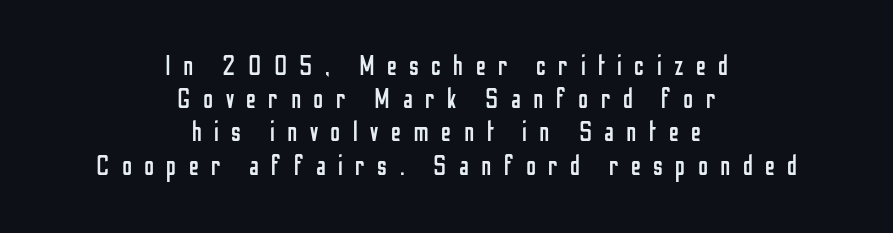
No letter is thick-stroked: the sample isn't bold. Substantial extra tracking has been applied to these lines. Casual observation: everything's sitting right in the middle. The specimen omits any rule beneath the text block's lines. Nope, not italic — everything's standing straight.
